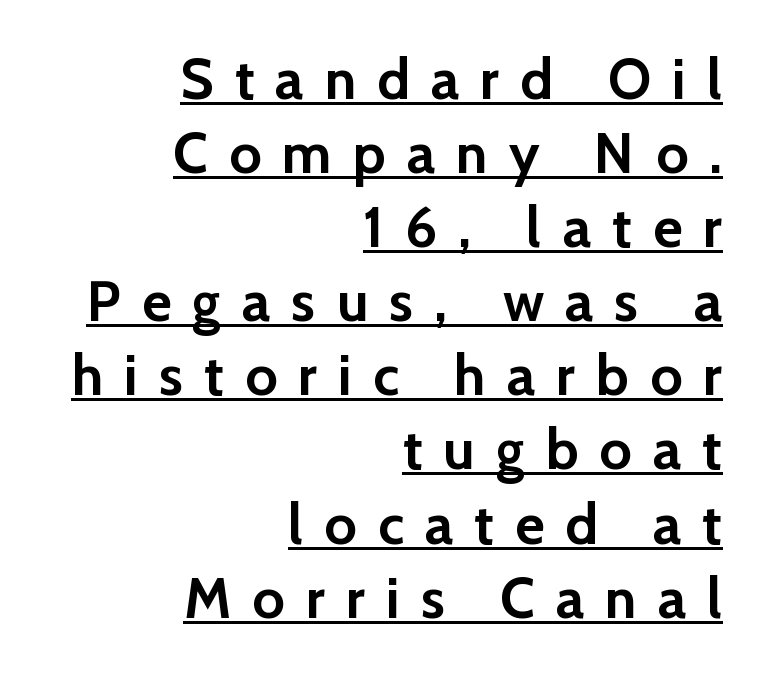
The image shows 57 px semibold sans-serif type, upright; set right-aligned, normal line spacing (1.3x), unusually wide letter spacing (+0.37 em), underlined; low stroke contrast and a medium x-height.
